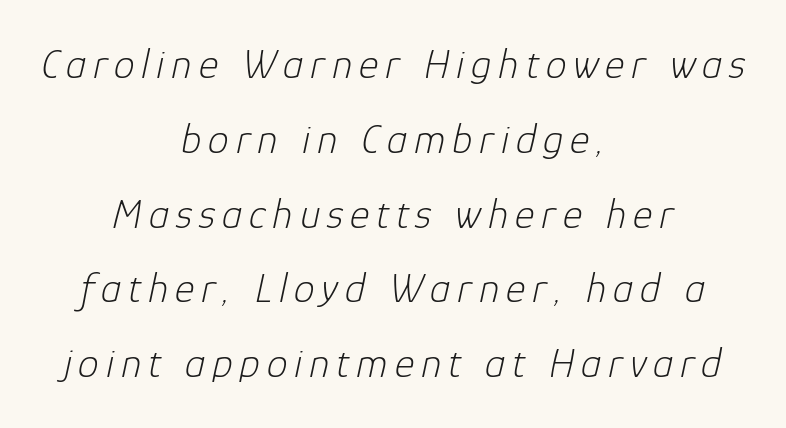
Q: Is the text bold? A: No.
Q: Is the text italic (slanted)? A: Yes, it leans right by about 12 degrees.
Q: Is the text underlined? A: No.
Q: How is the paragraph aligned? A: Centered.
Q: Width (condensed, normal, or wide)? A: Normal.
Q: Stroke contrast? A: Low.
Q: x-height? A: Medium.
Q: Monospaced? A: No.
